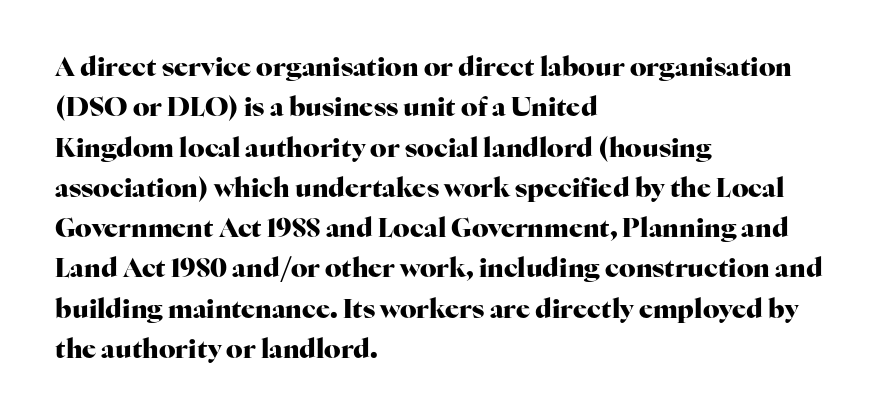
Q: Is the text bold? A: Yes.
Q: Is the text italic (slanted)? A: No, it is upright.
Q: Is the text underlined? A: No.
Q: How is the paragraph aligned? A: Left-aligned.
Q: Is the spacing between letters normal or unusually wide? A: Normal.
Q: Is the spacing between lines tight, normal or loose? A: Normal.
